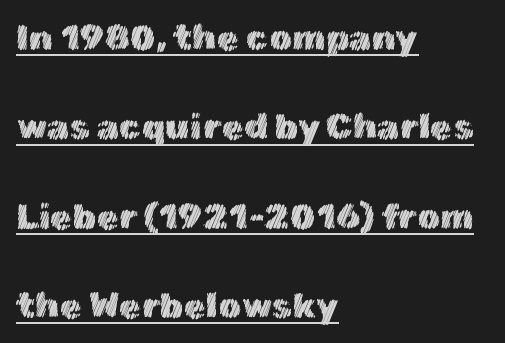
Tall strokes in this sample are plumb rather than angled. Here the glyphs are tracked normally, forming tight word shapes. The passage shown is typed in a proportional face where columns would drift. In designer terms, the underline attribute is active on this setting.
